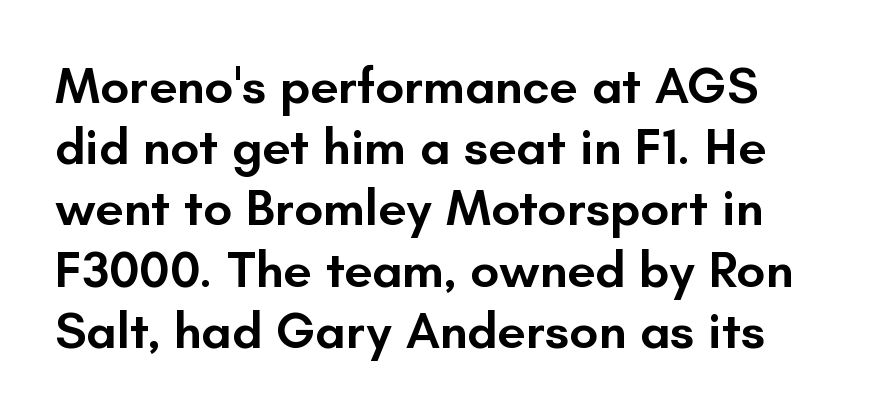
Q: Is the text bold? A: Semi-bold.
Q: Is the text italic (slanted)? A: No, it is upright.
Q: Is the typeface a serif or a sans-serif typeface? A: Sans-serif.
Q: Is the text underlined? A: No.
Q: Is the spacing between letters normal or unusually wide? A: Normal.
Q: Width (condensed, normal, or wide)? A: Normal.
Q: Stroke contrast? A: Low.
Q: x-height? A: Small.
Q: Monospaced? A: No.
